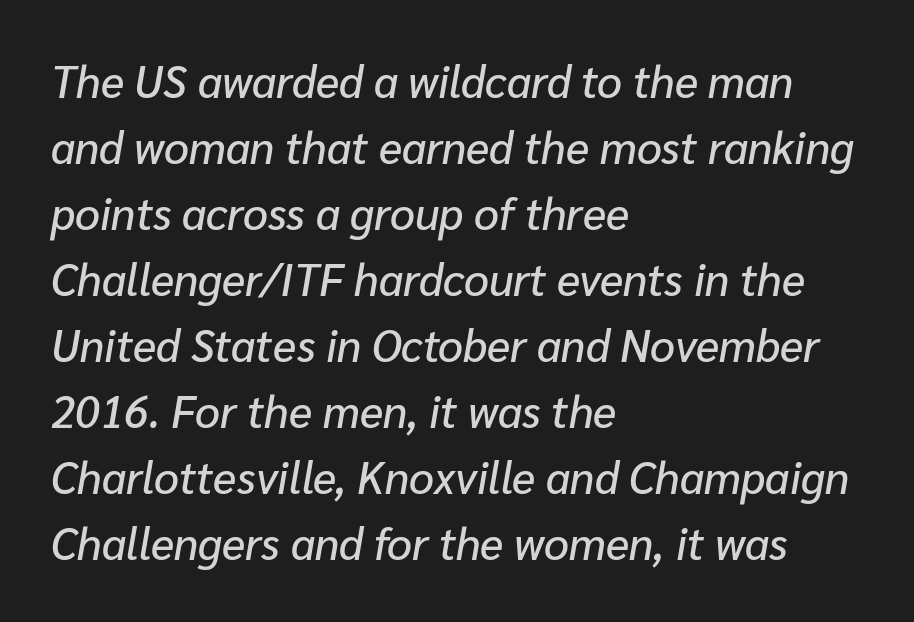
The face used here is proportionally spaced, like ordinary book or web type. The compositor pushed each line to the left boundary. Between one letter and the next there's only the usual sliver of space. You can tell it's italic because the verticals aren't actually vertical. A bare baseline throughout the passage. Line spacing here is normal.
